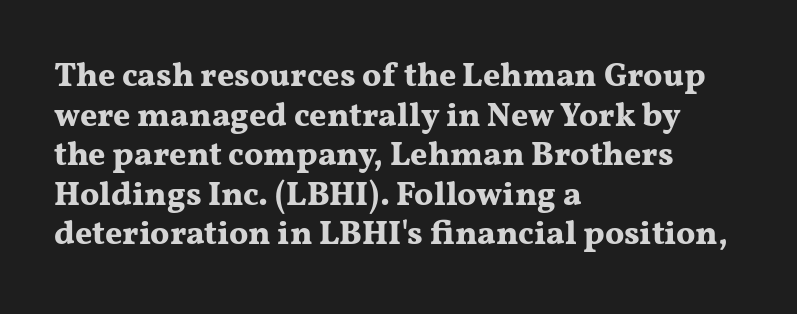
Q: Is the text bold? A: Yes.
Q: Is the text italic (slanted)? A: No, it is upright.
Q: Is the typeface a serif or a sans-serif typeface? A: Serif.
Q: Is the text underlined? A: No.
Q: How is the paragraph aligned? A: Left-aligned.
Q: Is the spacing between letters normal or unusually wide? A: Normal.
Q: Width (condensed, normal, or wide)? A: Wide.
Q: Stroke contrast? A: Medium.
Q: x-height? A: Medium.
Q: Monospaced? A: No.
